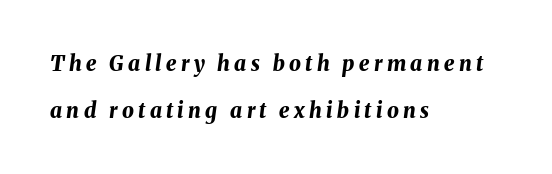
{"italic": "yes", "lean": "right", "slant_degrees": 8, "bold": "yes", "underline": "no", "align": "left", "line_spacing": "loose", "line_spacing_ratio": 2.23, "letter_spacing": "wide", "letter_spacing_em": 0.21, "glyph_px": 21}
